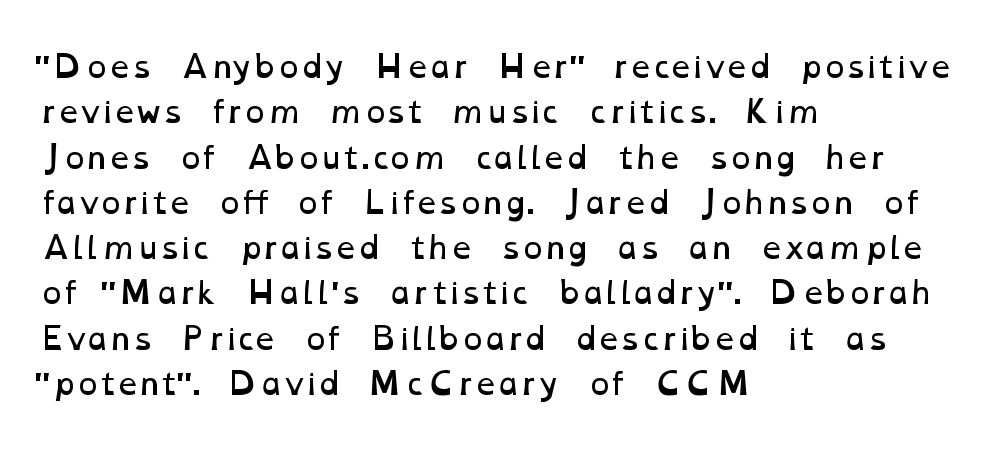
{"bold": "no", "weight": "regular", "width": "wide", "stroke_contrast": "low", "x_height": "medium", "monospaced": "no", "underline": "no", "align": "left", "line_spacing": "normal", "line_spacing_ratio": 1.51, "letter_spacing": "normal", "letter_spacing_em": 0.0, "glyph_px": 30}
